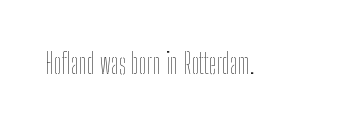
Q: Is the text bold? A: No.
Q: Is the text italic (slanted)? A: No, it is upright.
Q: Is the text underlined? A: No.
Q: Is the spacing between letters normal or unusually wide? A: Normal.
Q: Width (condensed, normal, or wide)? A: Condensed.
Q: Stroke contrast? A: Low.
Q: x-height? A: Medium.
Q: Monospaced? A: No.
